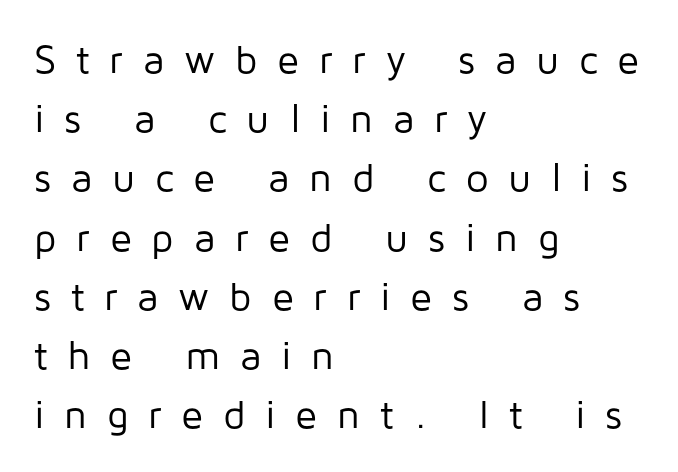
The lines in this sample share a left origin and differ only in where they stop. If you drew a line through each stem, it would be perfectly vertical. Reading down the column, the eye jumps a familiar distance to each next line. Think of a printed novel: that variable character pitch is what you see here.
